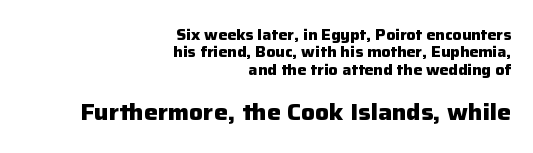
{"italic": "no", "bold": "yes", "underline": "no", "align": "right", "line_spacing_ratio": 1.16, "letter_spacing": "normal", "letter_spacing_em": 0.0, "larger_block": "second", "size_ratio": 1.53, "glyph_px": 23}
